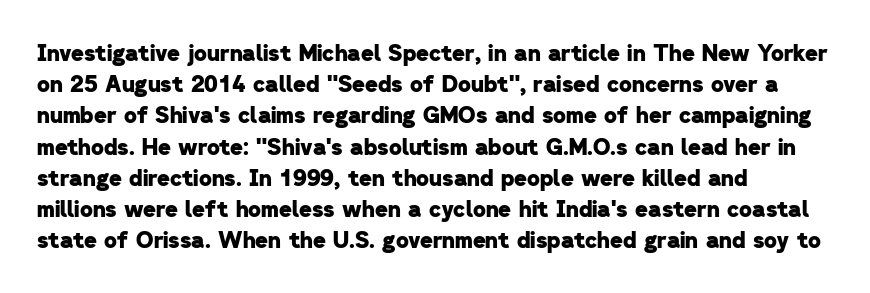
Q: Is the text bold? A: Yes.
Q: Is the text underlined? A: No.
Q: How is the paragraph aligned? A: Left-aligned.
Q: Is the spacing between letters normal or unusually wide? A: Normal.
Q: Is the spacing between lines tight, normal or loose? A: Normal.
